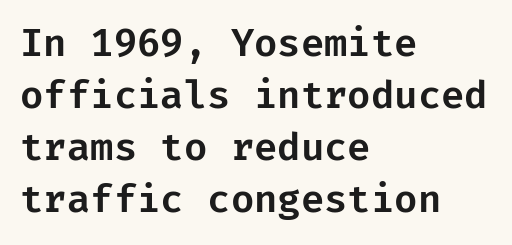
Alignment: flush left. Baseline-to-baseline distance is the conventional proportion of letter height. Stroke terminals: plain, sans-serif. Style check: upright. The face used here is rendered with its standard letterfit.
